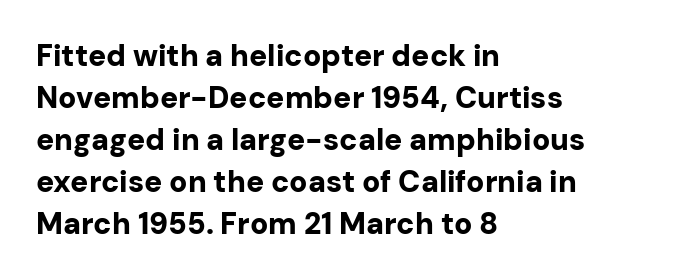
The lines sit at an ordinary, default distance from one another. Each glyph is drawn with heavy, bold strokes. Is there any slant? The stems are plumb. Descender tails drop into unmarked territory.
